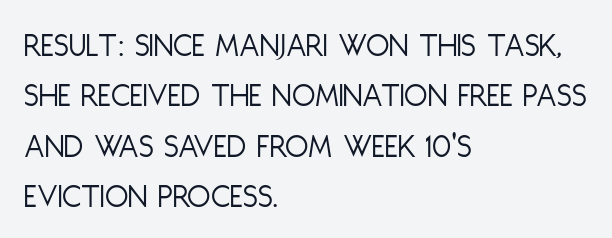
Is the letter spacing exaggerated? No — it looks like the ordinary default. Does the copy run flush right? No — it runs flush left. Line spacing here is normal. Typographically, this falls in the sans-serif category. Varying glyph widths throughout — classic text-font behaviour. The baseline area is clear.
